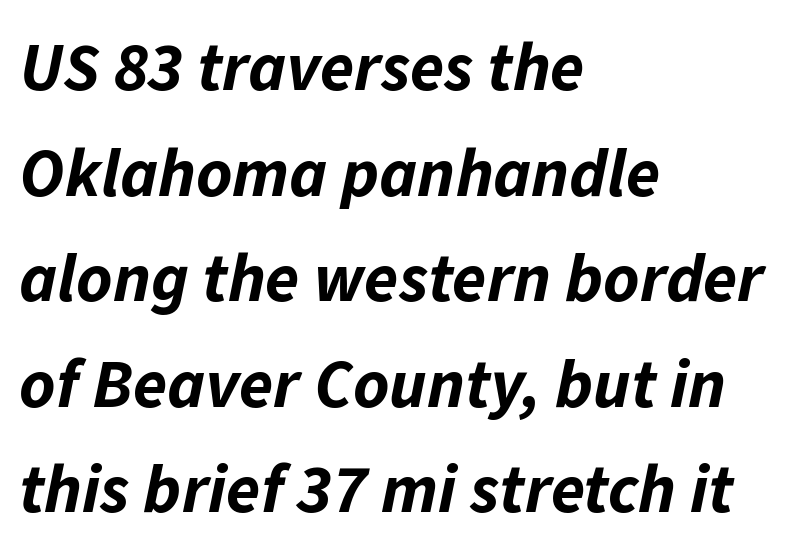
The image shows 69 px bold type, italic (leaning right); set left-aligned, normal line spacing (1.53x), normal letter spacing, not underlined; low stroke contrast and a medium x-height.
